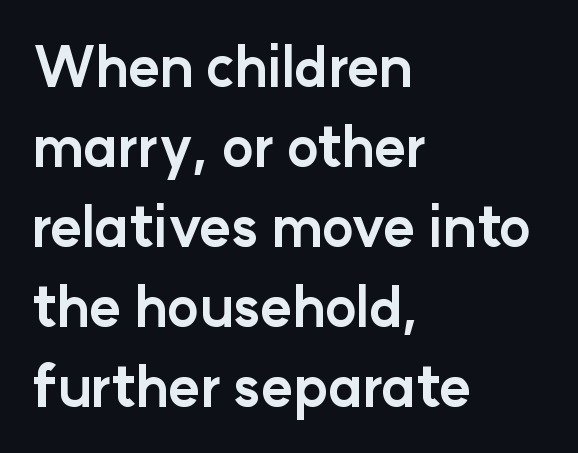
Successive baselines arrive at the customary interval. Standard letterfit; no display-style spreading of the glyphs. Stroke thickness is high; the sample reads as a true bold. These lines are rendered in a variable-pitch font. Rendered with straight, roman letterforms.
